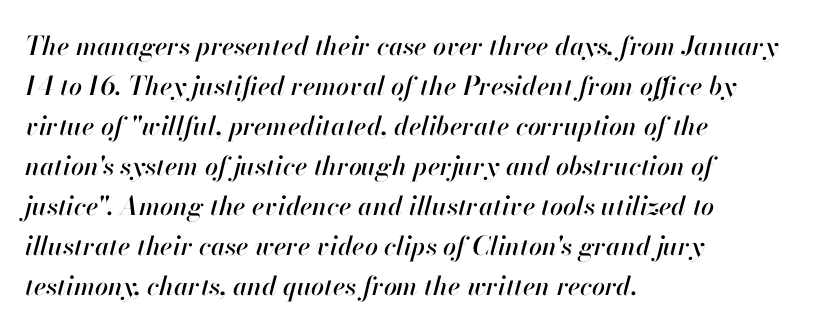
The image shows 26 px text type, italic (leaning right); set left-aligned, normal line spacing (1.54x), normal letter spacing, not underlined.
